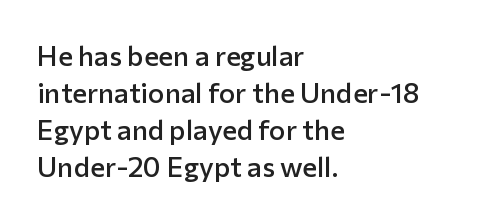
{"serif": "no", "italic": "no", "bold": "semi", "weight": "semibold", "width": "normal", "stroke_contrast": "low", "x_height": "medium", "monospaced": "no", "underline": "no", "align": "left", "line_spacing": "normal", "line_spacing_ratio": 1.32, "letter_spacing": "normal", "letter_spacing_em": 0.0, "glyph_px": 28}
